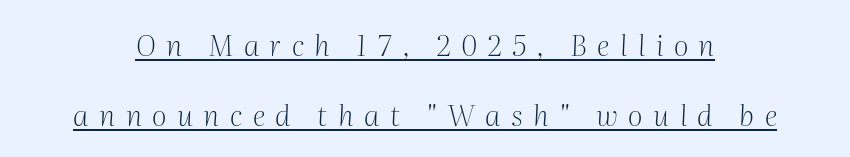
The image shows 29 px light serif type, italic (leaning right); set loose line spacing (2.43x), unusually wide letter spacing (+0.36 em), underlined; medium stroke contrast and a medium x-height.
